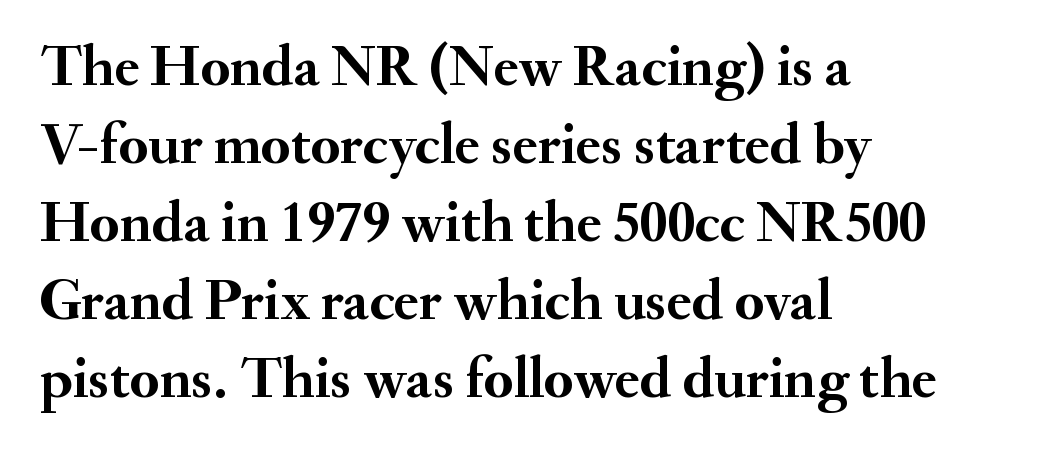
The image shows 59 px semibold serif type, upright; set left-aligned, normal line spacing (1.32x), normal letter spacing, not underlined; medium stroke contrast and a small x-height.
